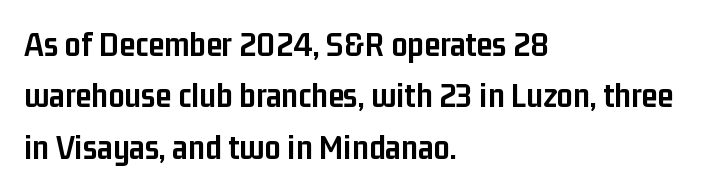
The image shows 36 px semibold, condensed sans-serif type, upright; set left-aligned, normal line spacing (1.43x), normal letter spacing, not underlined; low stroke contrast and a medium x-height.
